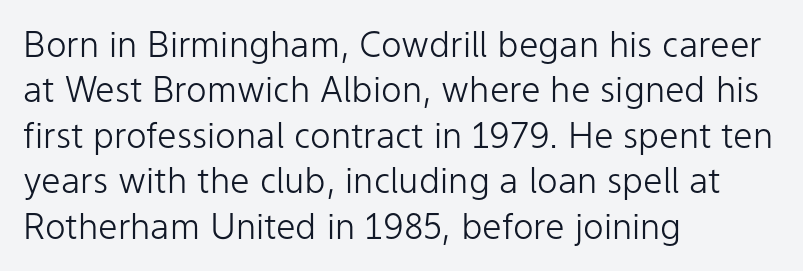
{"serif": "no", "italic": "no", "bold": "no", "weight": "light", "width": "normal", "stroke_contrast": "low", "x_height": "medium", "monospaced": "no", "underline": "no", "align": "left", "line_spacing": "normal", "line_spacing_ratio": 1.3, "letter_spacing": "normal", "letter_spacing_em": 0.0, "glyph_px": 35}
